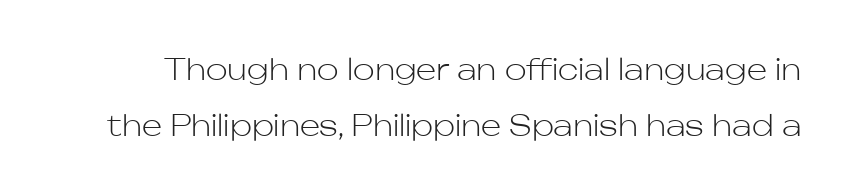
{"serif": "no", "italic": "no", "bold": "no", "weight": "light", "width": "normal", "stroke_contrast": "low", "x_height": "medium", "monospaced": "no", "underline": "no", "line_spacing": "loose", "line_spacing_ratio": 1.94, "letter_spacing": "normal", "letter_spacing_em": 0.0, "glyph_px": 29}
